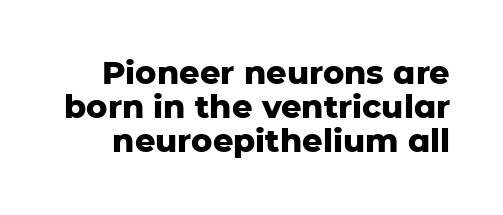
{"serif": "no", "italic": "no", "bold": "yes", "weight": "heavy", "width": "normal", "stroke_contrast": "low", "x_height": "medium", "monospaced": "no", "underline": "no", "line_spacing": "tight", "line_spacing_ratio": 1.07, "letter_spacing": "normal", "letter_spacing_em": 0.0, "glyph_px": 32}
